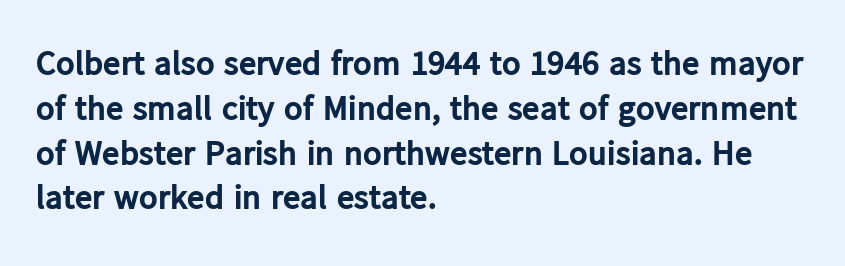
{"serif": "no", "italic": "no", "bold": "yes", "weight": "bold", "width": "normal", "stroke_contrast": "low", "x_height": "medium", "monospaced": "no", "underline": "no", "align": "left", "line_spacing": "normal", "line_spacing_ratio": 1.28, "letter_spacing": "normal", "letter_spacing_em": 0.0, "glyph_px": 35}
